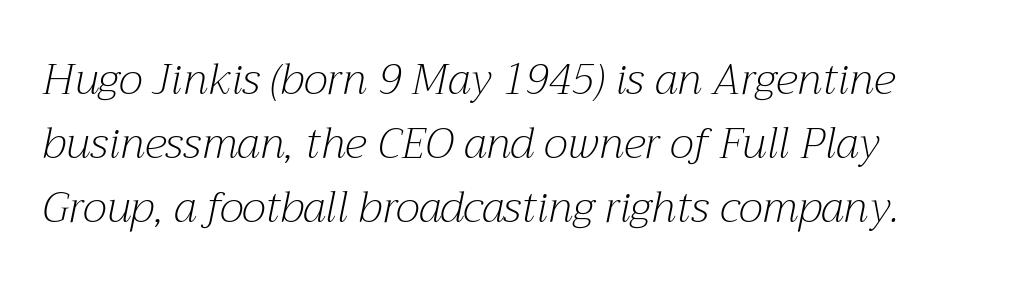
{"serif": "yes", "italic": "yes", "lean": "right", "slant_degrees": 12, "bold": "no", "weight": "light", "width": "normal", "stroke_contrast": "medium", "x_height": "medium", "monospaced": "no", "underline": "no", "align": "left", "line_spacing": "normal", "line_spacing_ratio": 1.49, "letter_spacing": "normal", "letter_spacing_em": 0.0, "glyph_px": 43}
